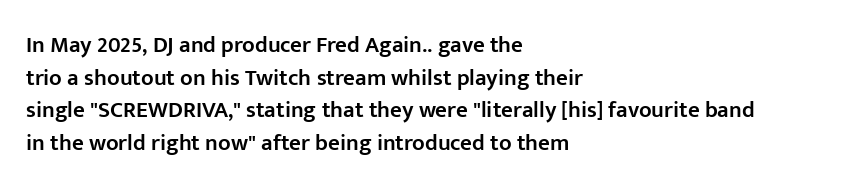
The image shows 23 px text type, upright; set left-aligned, normal line spacing (1.42x), normal letter spacing, not underlined.
